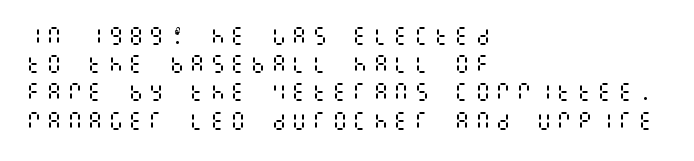
The image shows 20 px text type, upright; set left-aligned, normal line spacing (1.41x), unusually wide letter spacing (+0.22 em), not underlined.
